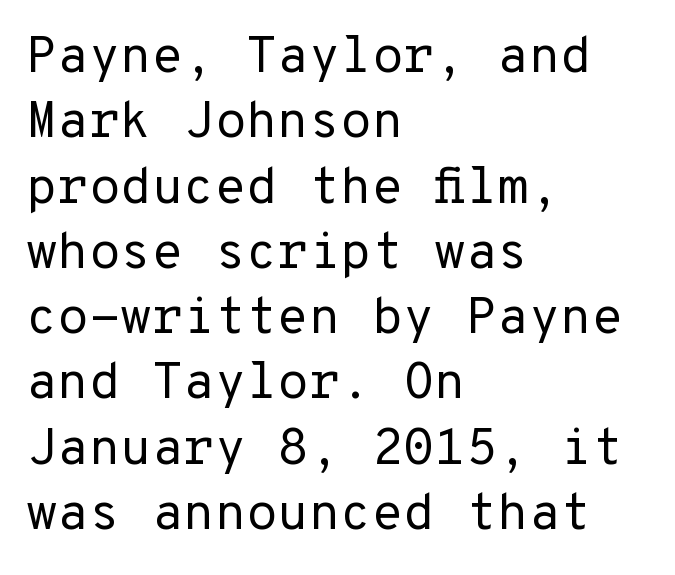
The image shows 51 px regular-weight sans-serif type, upright, monospaced; set left-aligned, normal line spacing (1.28x), normal letter spacing, not underlined; low stroke contrast and a medium x-height.
